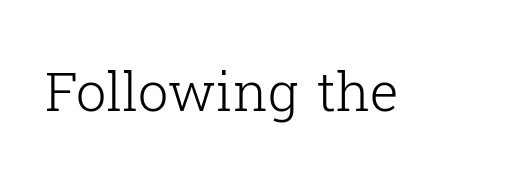
Q: Is the text bold? A: No.
Q: Is the text italic (slanted)? A: No, it is upright.
Q: Is the typeface a serif or a sans-serif typeface? A: Serif.
Q: Is the text underlined? A: No.
Q: Is the spacing between letters normal or unusually wide? A: Normal.
Q: Width (condensed, normal, or wide)? A: Normal.
Q: Stroke contrast? A: Low.
Q: x-height? A: Medium.
Q: Monospaced? A: No.
